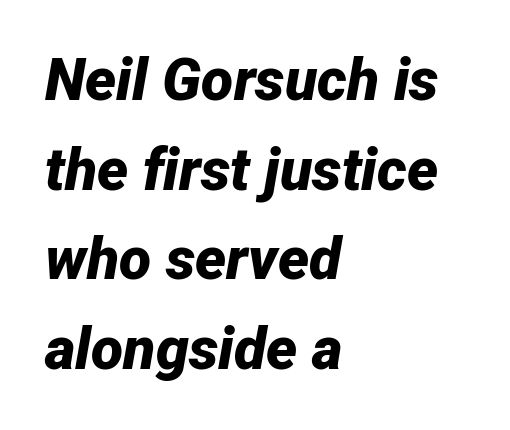
{"italic": "yes", "lean": "right", "slant_degrees": 12, "bold": "yes", "weight": "bold", "width": "normal", "stroke_contrast": "low", "x_height": "medium", "monospaced": "no", "underline": "no", "align": "left", "line_spacing": "normal", "line_spacing_ratio": 1.52, "letter_spacing": "normal", "letter_spacing_em": 0.0, "glyph_px": 59}
